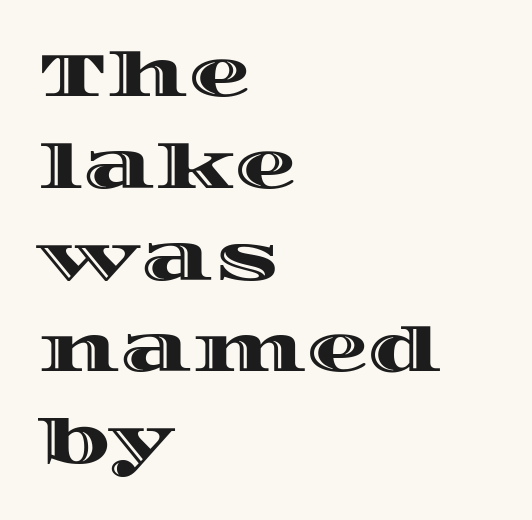
Q: Is the text italic (slanted)? A: No, it is upright.
Q: Is the text underlined? A: No.
Q: How is the paragraph aligned? A: Left-aligned.
Q: Is the spacing between letters normal or unusually wide? A: Normal.
Q: Is the spacing between lines tight, normal or loose? A: Normal.
Q: Width (condensed, normal, or wide)? A: Wide.
Q: x-height? A: Large.
Q: Monospaced? A: No.
